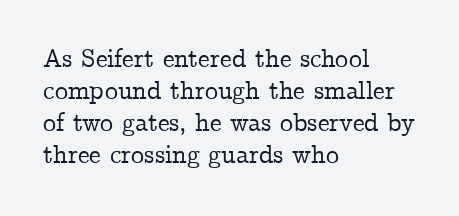
The image shows 26 px text type, upright; set left-aligned, line spacing 1.23x, normal letter spacing, not underlined.
